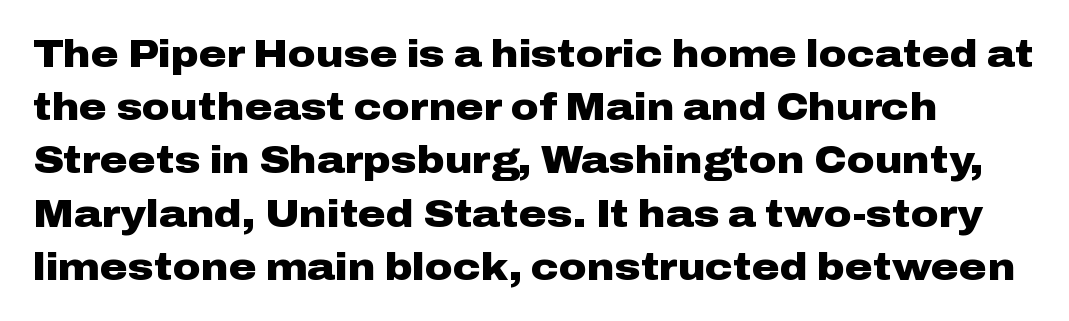
{"serif": "no", "italic": "no", "bold": "yes", "weight": "heavy", "width": "wide", "stroke_contrast": "low", "x_height": "medium", "monospaced": "no", "underline": "no", "line_spacing": "normal", "line_spacing_ratio": 1.4, "letter_spacing": "normal", "letter_spacing_em": 0.0, "glyph_px": 38}
